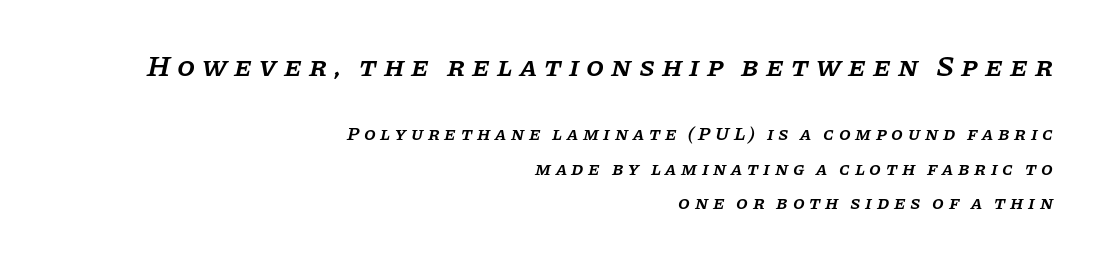
The image shows 29 px semibold serif type, italic (leaning right); set right-aligned, line spacing 1.8x, unusually wide letter spacing (+0.24 em), not underlined; the first (top) block is 1.53x larger; low stroke contrast and a large x-height.
